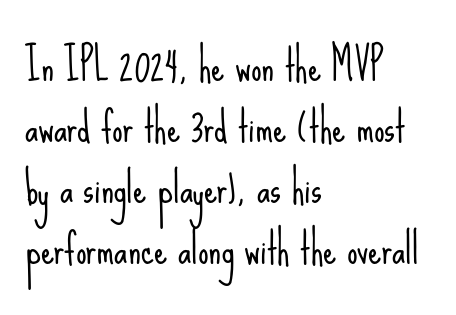
The image shows 42 px light, condensed sans-serif type, upright; set left-aligned, normal line spacing (1.45x), normal letter spacing, not underlined; low stroke contrast and a small x-height.
